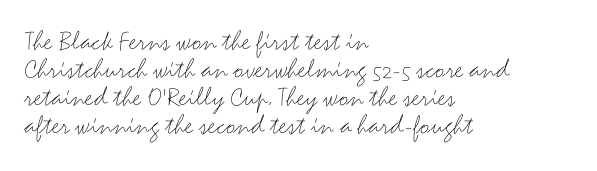
Check where the strokes stop: nothing finishes them off — pure sans. On a weight scale, this lands at 450 or below. The words here are not underlined. Looks like regular typesetting: each glyph gets only the width it needs.
